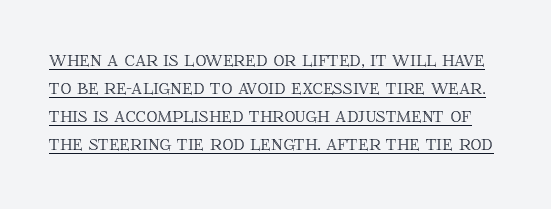
{"italic": "no", "underline": "yes", "line_spacing": "normal", "line_spacing_ratio": 1.28, "letter_spacing": "normal", "letter_spacing_em": 0.0, "glyph_px": 22}
